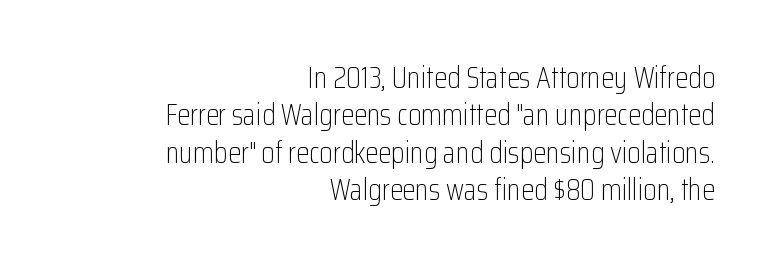
Q: Is the text bold? A: No.
Q: Is the text italic (slanted)? A: No, it is upright.
Q: Is the typeface a serif or a sans-serif typeface? A: Sans-serif.
Q: Is the text underlined? A: No.
Q: How is the paragraph aligned? A: Right-aligned.
Q: Is the spacing between letters normal or unusually wide? A: Normal.
Q: Is the spacing between lines tight, normal or loose? A: Normal.
Q: Width (condensed, normal, or wide)? A: Condensed.
Q: Stroke contrast? A: Low.
Q: x-height? A: Medium.
Q: Monospaced? A: No.
